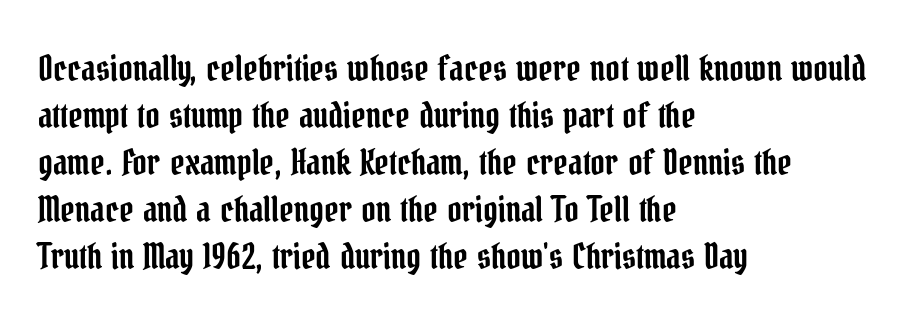
{"serif": "yes", "italic": "no", "width": "condensed", "stroke_contrast": "low", "x_height": "medium", "monospaced": "no", "underline": "no", "align": "left", "line_spacing": "normal", "line_spacing_ratio": 1.34, "letter_spacing": "normal", "letter_spacing_em": 0.0, "glyph_px": 35}
